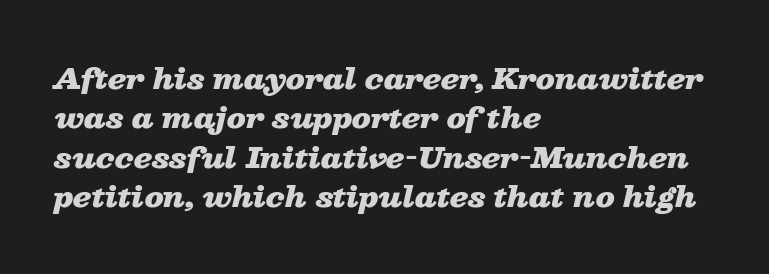
The image shows 28 px heavy, wide type, italic (leaning right); set left-aligned, normal line spacing (1.41x), normal letter spacing, not underlined; low stroke contrast and a medium x-height.
